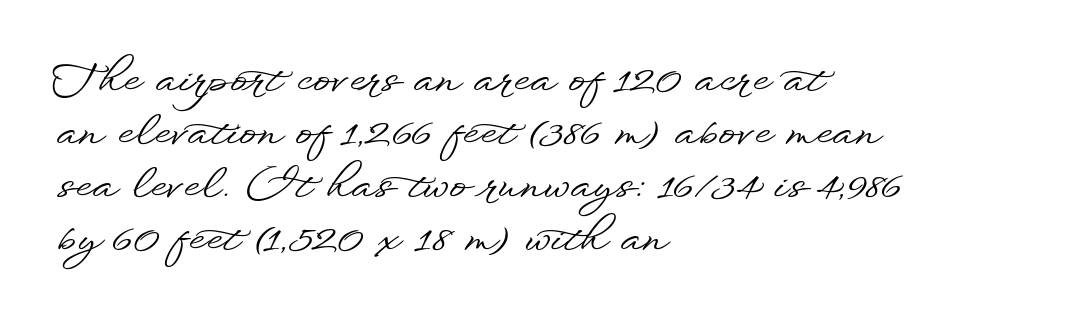
The image shows 42 px wide sans-serif type; set left-aligned, normal line spacing (1.26x), normal letter spacing, not underlined; low stroke contrast and a small x-height.
